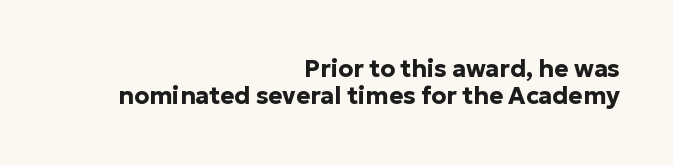
Q: Is the text bold? A: Yes.
Q: Is the text italic (slanted)? A: No, it is upright.
Q: Is the text underlined? A: No.
Q: How is the paragraph aligned? A: Right-aligned.
Q: Is the spacing between letters normal or unusually wide? A: Normal.
Q: Is the spacing between lines tight, normal or loose? A: Tight.
